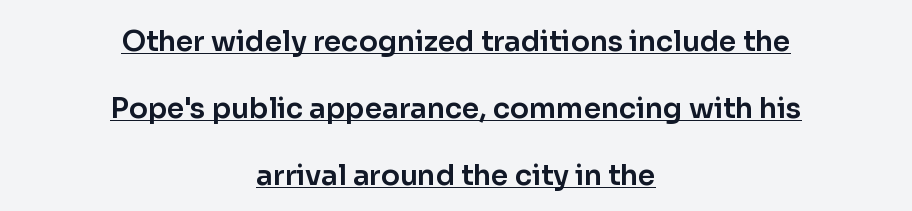
The image shows 28 px sans-serif type, upright; set centered, loose line spacing (2.39x), normal letter spacing, underlined; low stroke contrast and a medium x-height.
